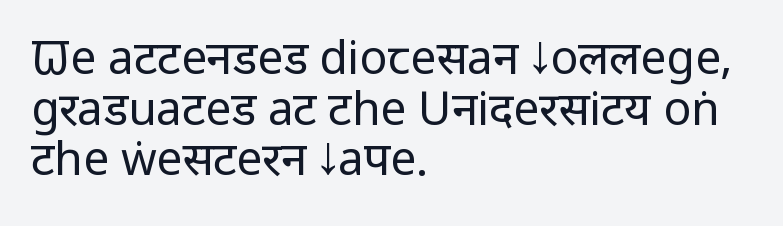
Weight: not bold — regular or lighter. The compositor pushed each line to the left boundary. In terms of letterform style, serifs are entirely absent. Check the space under the baseline: it is left empty. Nobody touched the tracking dial on this one. If you drew a line through each stem, it would be perfectly vertical.
